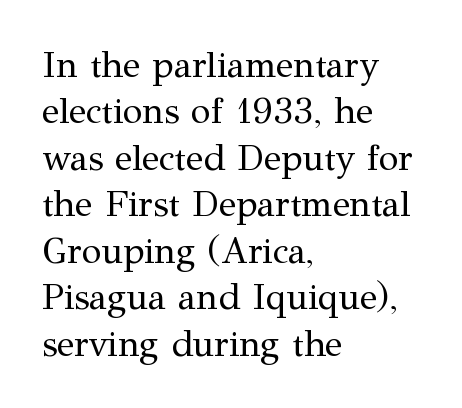
Q: Is the text bold? A: No.
Q: Is the text italic (slanted)? A: No, it is upright.
Q: Is the typeface a serif or a sans-serif typeface? A: Serif.
Q: Is the text underlined? A: No.
Q: How is the paragraph aligned? A: Left-aligned.
Q: Is the spacing between letters normal or unusually wide? A: Normal.
Q: Is the spacing between lines tight, normal or loose? A: Normal.
Q: Width (condensed, normal, or wide)? A: Normal.
Q: Stroke contrast? A: Medium.
Q: x-height? A: Medium.
Q: Monospaced? A: No.
